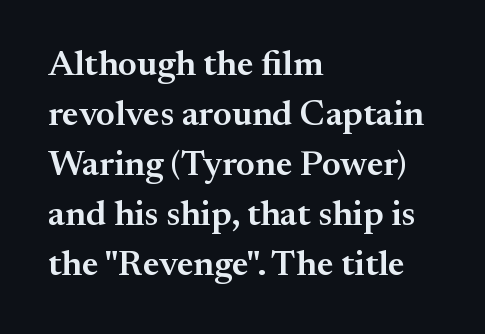
{"serif": "yes", "italic": "no", "bold": "semi", "weight": "semibold", "width": "normal", "stroke_contrast": "medium", "x_height": "small", "monospaced": "no", "underline": "no", "align": "left", "line_spacing": "normal", "line_spacing_ratio": 1.39, "letter_spacing": "normal", "letter_spacing_em": 0.0, "glyph_px": 36}
